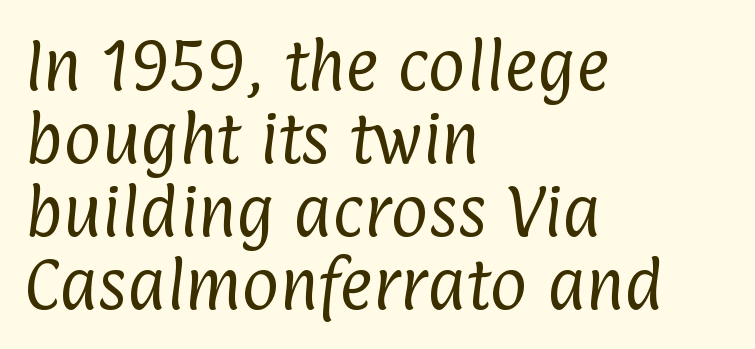
{"serif": "no", "bold": "no", "weight": "regular", "width": "condensed", "stroke_contrast": "low", "x_height": "medium", "monospaced": "no", "underline": "no", "align": "left", "line_spacing": "normal", "line_spacing_ratio": 1.28, "letter_spacing": "normal", "letter_spacing_em": 0.0, "glyph_px": 57}
